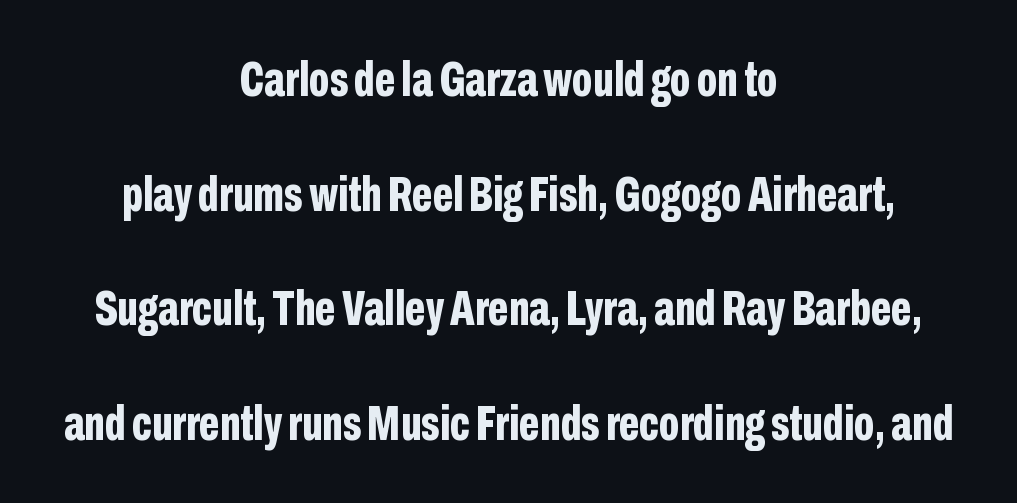
Q: Is the text bold? A: Yes.
Q: Is the text italic (slanted)? A: No, it is upright.
Q: Is the typeface a serif or a sans-serif typeface? A: Sans-serif.
Q: Is the text underlined? A: No.
Q: How is the paragraph aligned? A: Centered.
Q: Is the spacing between letters normal or unusually wide? A: Normal.
Q: Is the spacing between lines tight, normal or loose? A: Loose.
Q: Width (condensed, normal, or wide)? A: Condensed.
Q: Stroke contrast? A: Low.
Q: x-height? A: Medium.
Q: Monospaced? A: No.
